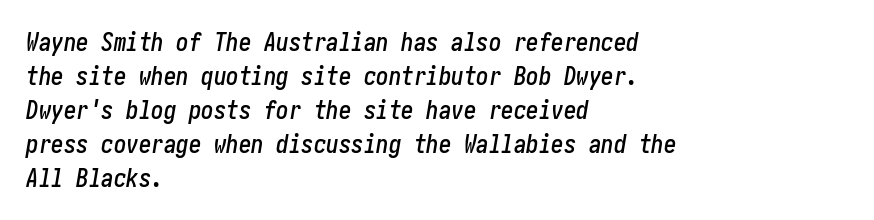
Q: Is the text italic (slanted)? A: Yes, it leans right by about 10 degrees.
Q: Is the text underlined? A: No.
Q: How is the paragraph aligned? A: Left-aligned.
Q: Is the spacing between letters normal or unusually wide? A: Normal.
Q: Is the spacing between lines tight, normal or loose? A: Normal.
